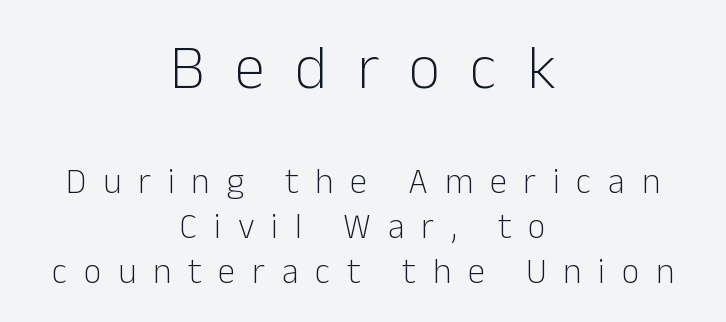
Q: Is the text bold? A: No.
Q: Is the text italic (slanted)? A: No, it is upright.
Q: Is the typeface a serif or a sans-serif typeface? A: Sans-serif.
Q: Is the text underlined? A: No.
Q: How is the paragraph aligned? A: Centered.
Q: Is the spacing between letters normal or unusually wide? A: Unusually wide.
Q: Is the spacing between lines tight, normal or loose? A: Normal.
Q: Which block of text is set in a larger size, the first (top) or the second (bottom)? A: The first (top) one.
Q: Width (condensed, normal, or wide)? A: Normal.
Q: Stroke contrast? A: Low.
Q: x-height? A: Medium.
Q: Monospaced? A: No.
